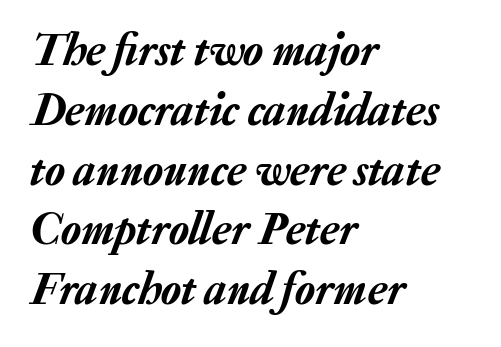
{"italic": "yes", "lean": "right", "slant_degrees": 20, "width": "normal", "stroke_contrast": "low", "x_height": "medium", "monospaced": "no", "underline": "no", "align": "left", "line_spacing": "normal", "line_spacing_ratio": 1.3, "letter_spacing": "normal", "letter_spacing_em": 0.0, "glyph_px": 46}
